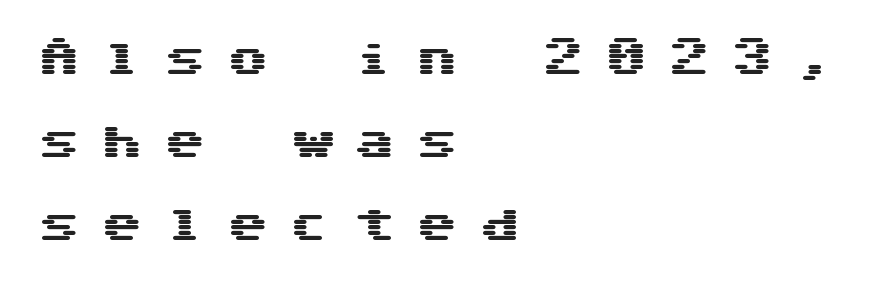
{"serif": "no", "italic": "no", "width": "wide", "stroke_contrast": "medium", "x_height": "medium", "monospaced": "yes", "underline": "no", "align": "left", "line_spacing": "loose", "line_spacing_ratio": 1.98, "letter_spacing": "wide", "letter_spacing_em": 0.5, "glyph_px": 42}
